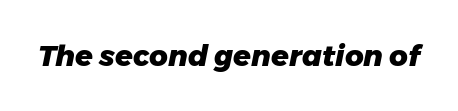
{"italic": "yes", "lean": "right", "slant_degrees": 11, "bold": "yes", "weight": "heavy", "width": "normal", "stroke_contrast": "low", "x_height": "medium", "monospaced": "no", "underline": "no", "letter_spacing": "normal", "letter_spacing_em": 0.0, "glyph_px": 29}
